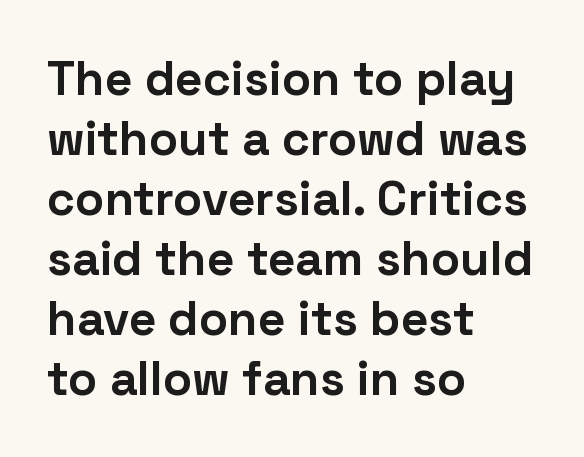
The rendering anchors every line to the left-hand side. This sample uses a sans-serif face. The strip under each line holds only bare page. Do the characters align in a grid? No, the font is proportional.
